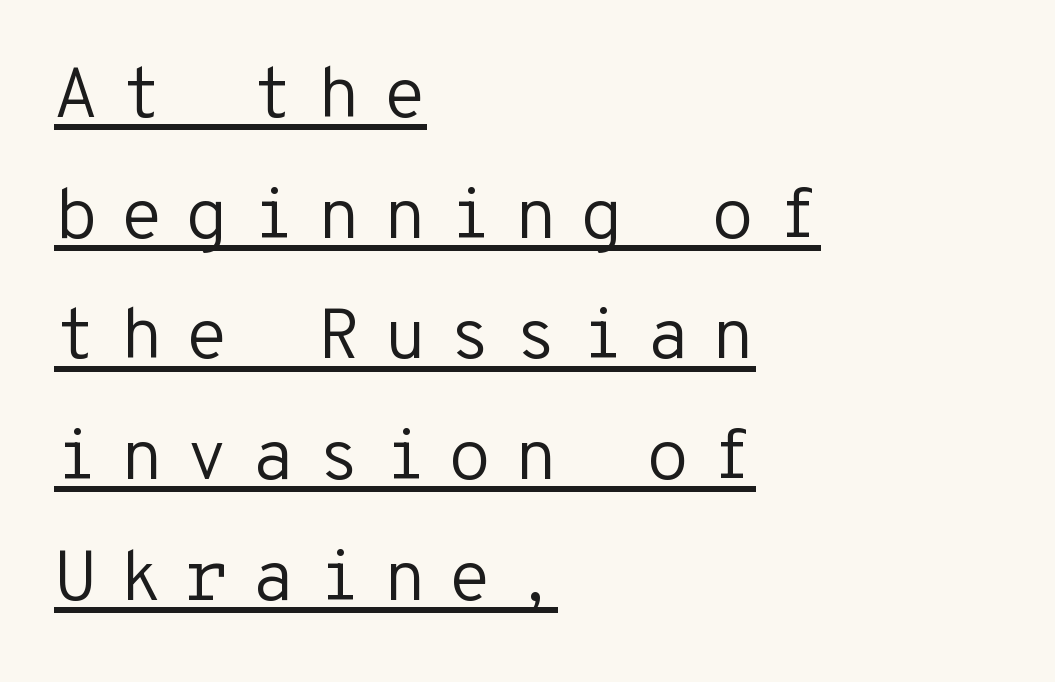
The image shows 71 px regular-weight sans-serif type, upright, monospaced; set left-aligned, normal line spacing (1.7x), unusually wide letter spacing (+0.31 em), underlined; low stroke contrast and a medium x-height.
